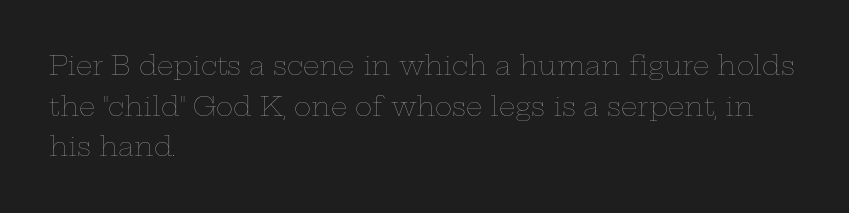
{"italic": "no", "bold": "no", "underline": "no", "align": "left", "line_spacing": "normal", "line_spacing_ratio": 1.56, "letter_spacing": "normal", "letter_spacing_em": 0.0, "glyph_px": 26}
